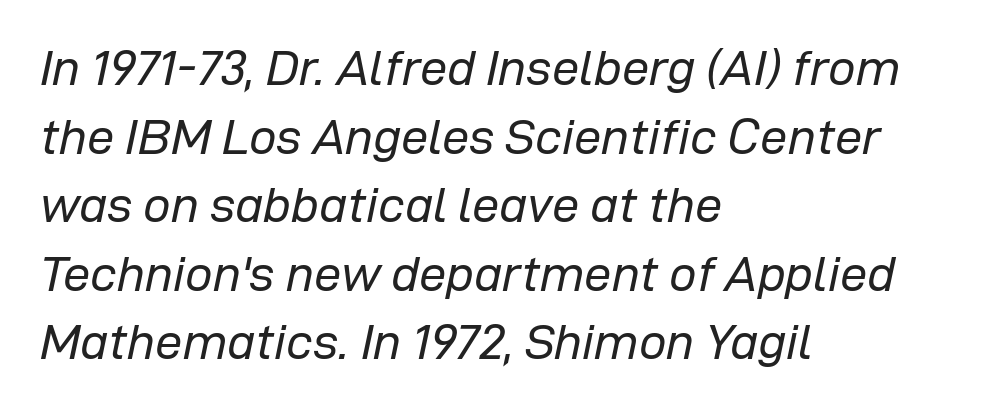
The image shows 49 px regular-weight type, italic (leaning right); set left-aligned, normal line spacing (1.4x), normal letter spacing, not underlined; low stroke contrast and a medium x-height.
